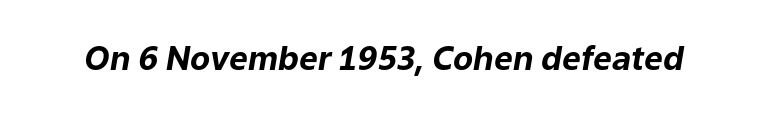
{"italic": "yes", "lean": "right", "slant_degrees": 9, "bold": "yes", "weight": "bold", "width": "normal", "stroke_contrast": "low", "x_height": "medium", "monospaced": "no", "underline": "no", "letter_spacing": "normal", "letter_spacing_em": 0.0, "glyph_px": 33}
